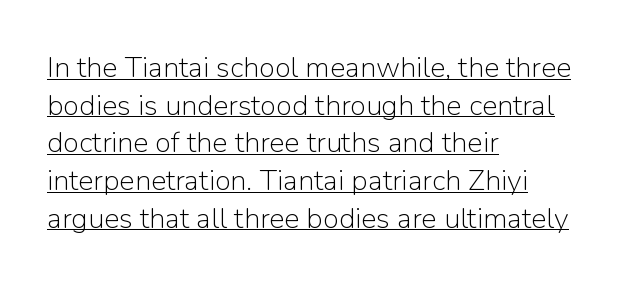
The image shows 29 px light sans-serif type, upright; set left-aligned, normal line spacing (1.3x), normal letter spacing, underlined; low stroke contrast and a medium x-height.
